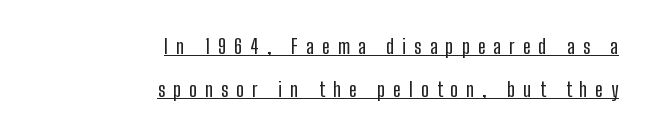
{"italic": "no", "underline": "yes", "align": "right", "line_spacing": "loose", "line_spacing_ratio": 2.14, "letter_spacing": "wide", "letter_spacing_em": 0.41, "glyph_px": 20}
